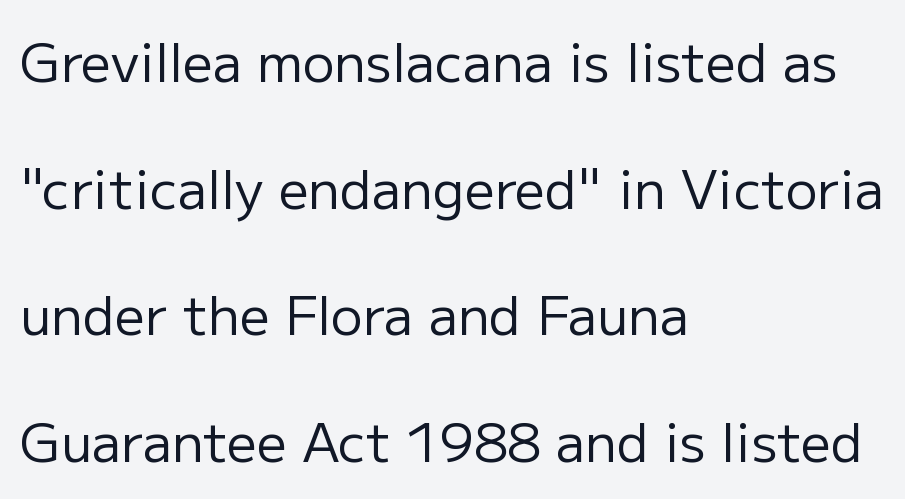
{"serif": "no", "italic": "no", "bold": "no", "weight": "regular", "width": "normal", "stroke_contrast": "low", "x_height": "medium", "monospaced": "no", "underline": "no", "align": "left", "line_spacing": "loose", "line_spacing_ratio": 2.39, "letter_spacing": "normal", "letter_spacing_em": 0.0, "glyph_px": 53}
